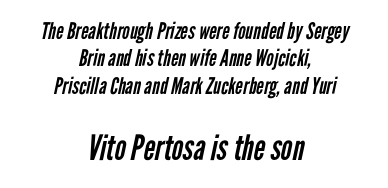
The image shows 35 px regular-weight, condensed sans-serif type; set centered, line spacing 1.19x, normal letter spacing, not underlined; the second (bottom) block is 1.52x larger; low stroke contrast and a medium x-height.
